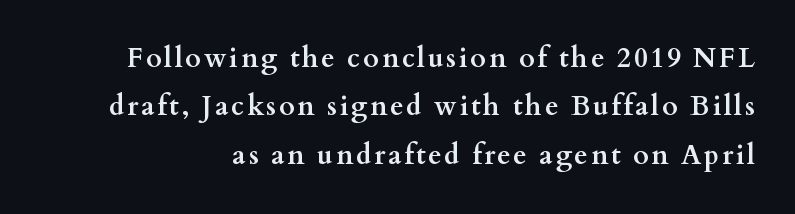
{"italic": "no", "bold": "yes", "underline": "no", "line_spacing_ratio": 1.79, "glyph_px": 27}
